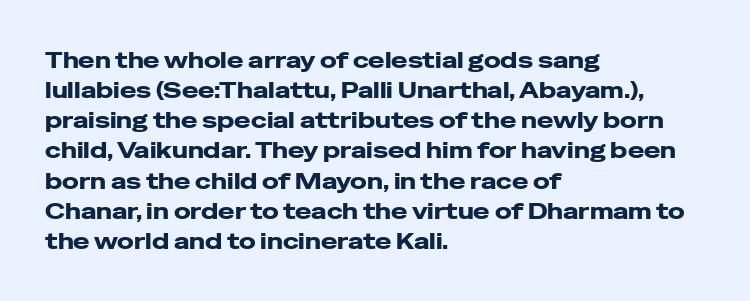
Q: Is the text bold? A: Yes.
Q: Is the text italic (slanted)? A: No, it is upright.
Q: Is the text underlined? A: No.
Q: How is the paragraph aligned? A: Left-aligned.
Q: Is the spacing between letters normal or unusually wide? A: Normal.
Q: Is the spacing between lines tight, normal or loose? A: Normal.
